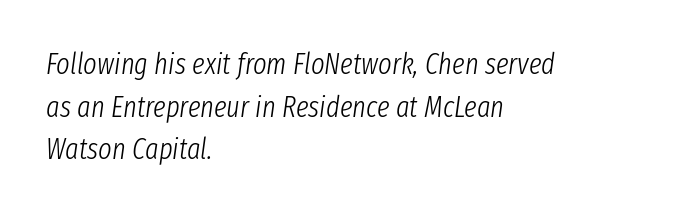
The image shows 29 px light, condensed type, italic (leaning right); set left-aligned, normal line spacing (1.47x), normal letter spacing, not underlined; low stroke contrast and a medium x-height.
